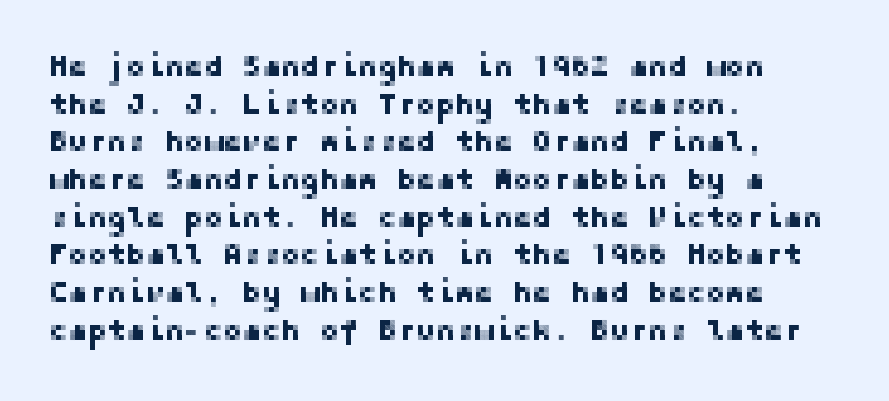
The text block is weighted toward the left margin, trailing off unevenly rightward. Spacing between characters is what you'd get straight out of the box. If you drew a line through each stem, it would be perfectly vertical. A typesetter would label this face a sans. A bare baseline throughout the passage. The vertical gap from one line to the next is medium.
